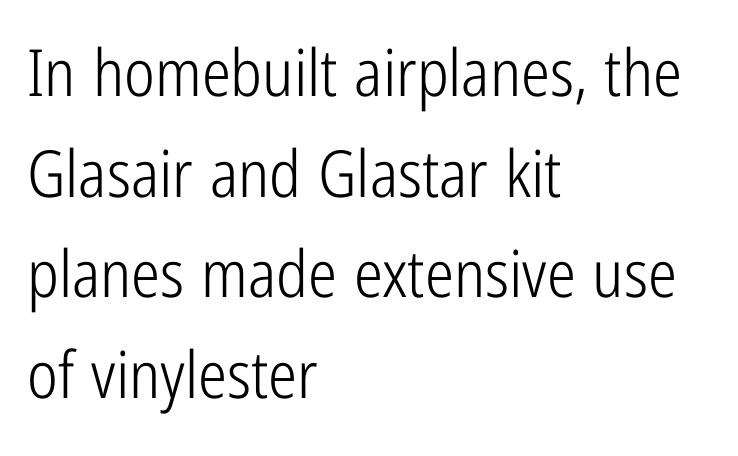
The image shows 65 px light, condensed sans-serif type, upright; set left-aligned, normal line spacing (1.55x), normal letter spacing, not underlined; low stroke contrast and a medium x-height.
